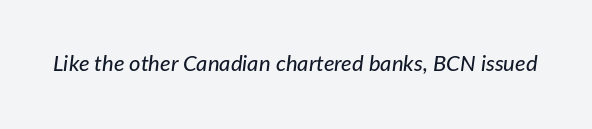
{"italic": "yes", "lean": "right", "slant_degrees": 7, "underline": "no", "letter_spacing": "normal", "letter_spacing_em": 0.0, "glyph_px": 22}
